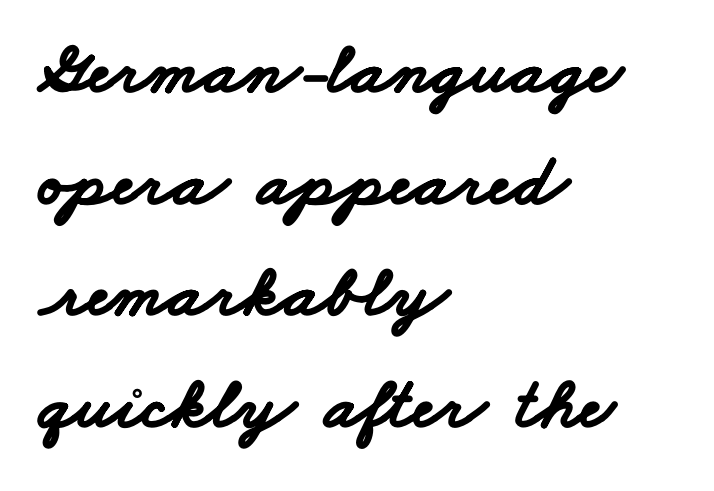
The image shows 74 px bold, wide sans-serif type; set left-aligned, normal line spacing (1.51x), normal letter spacing, not underlined; low stroke contrast and a small x-height.
